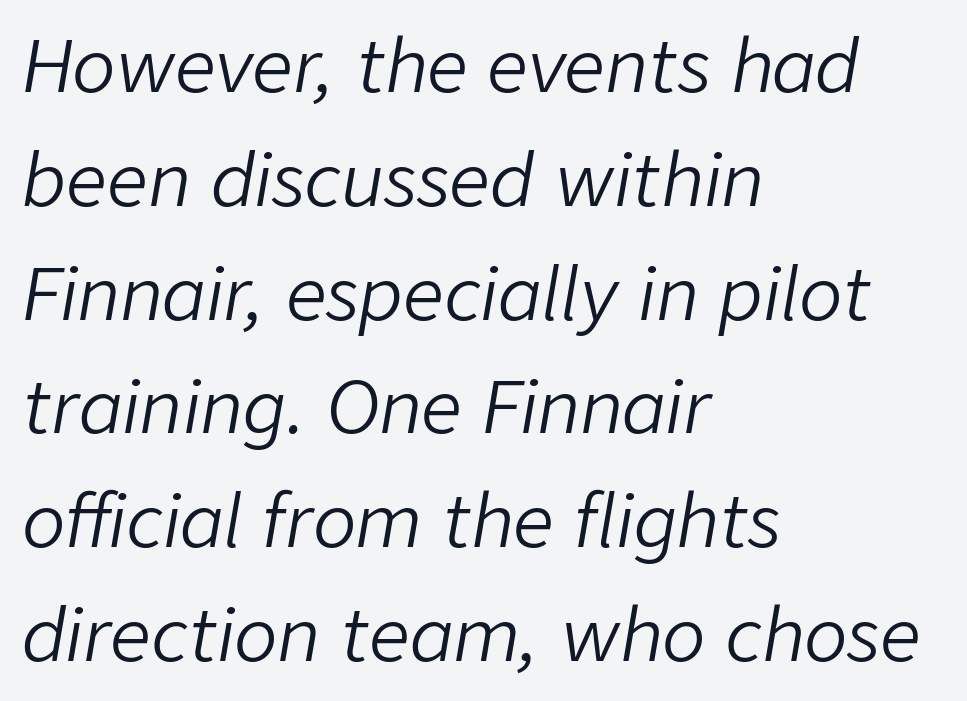
The image shows 72 px light type, italic (leaning right); set left-aligned, normal line spacing (1.58x), normal letter spacing, not underlined; low stroke contrast and a medium x-height.
